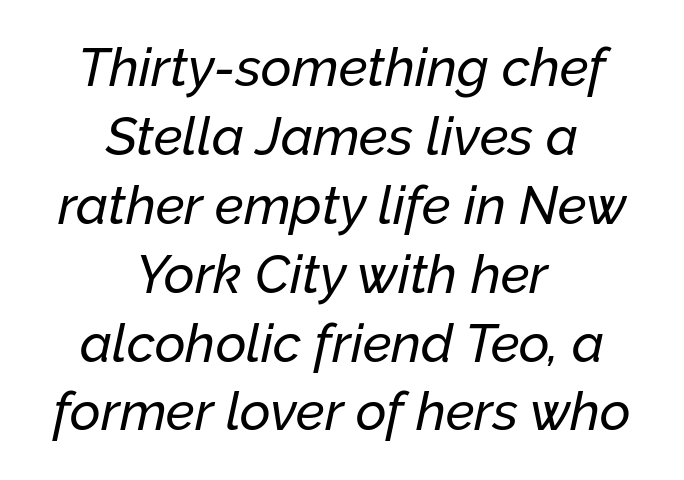
The image shows 53 px text type, italic (leaning right); set centered, normal line spacing (1.3x), normal letter spacing, not underlined; low stroke contrast and a medium x-height.
